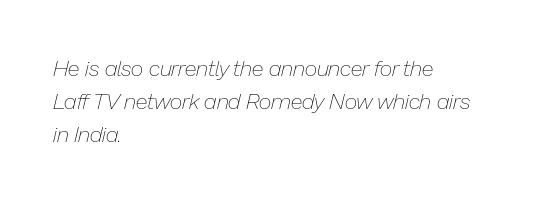
The image shows 22 px text type, italic (leaning right); set left-aligned, normal line spacing (1.5x), normal letter spacing, not underlined.
